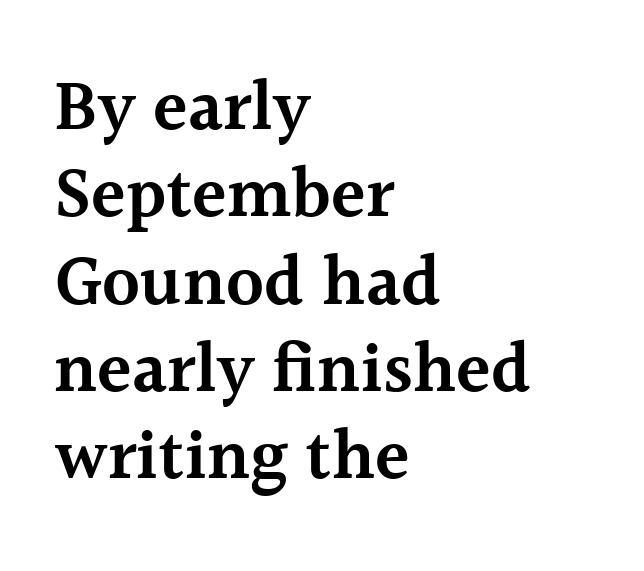
Q: Is the text bold? A: Semi-bold.
Q: Is the text italic (slanted)? A: No, it is upright.
Q: Is the typeface a serif or a sans-serif typeface? A: Serif.
Q: Is the text underlined? A: No.
Q: How is the paragraph aligned? A: Left-aligned.
Q: Is the spacing between letters normal or unusually wide? A: Normal.
Q: Width (condensed, normal, or wide)? A: Normal.
Q: x-height? A: Medium.
Q: Monospaced? A: No.
